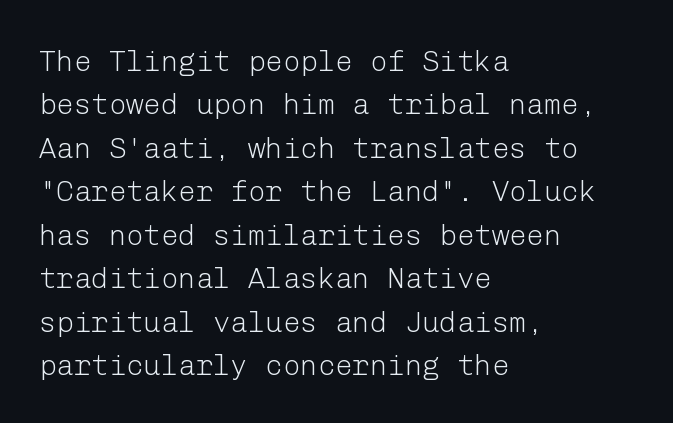
{"serif": "no", "italic": "no", "bold": "no", "weight": "light", "width": "normal", "stroke_contrast": "low", "x_height": "medium", "underline": "no", "align": "left", "line_spacing": "normal", "line_spacing_ratio": 1.5, "letter_spacing": "normal", "letter_spacing_em": 0.0, "glyph_px": 29}
